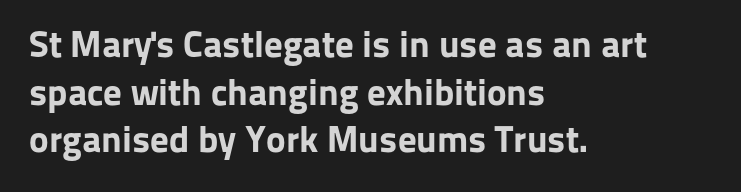
Q: Is the text bold? A: Yes.
Q: Is the text italic (slanted)? A: No, it is upright.
Q: Is the typeface a serif or a sans-serif typeface? A: Sans-serif.
Q: Is the text underlined? A: No.
Q: How is the paragraph aligned? A: Left-aligned.
Q: Is the spacing between letters normal or unusually wide? A: Normal.
Q: Is the spacing between lines tight, normal or loose? A: Normal.
Q: Width (condensed, normal, or wide)? A: Normal.
Q: Stroke contrast? A: Low.
Q: x-height? A: Medium.
Q: Monospaced? A: No.
